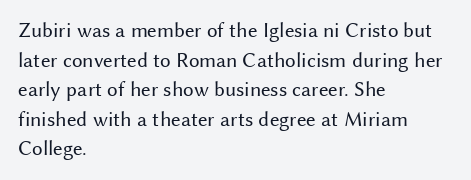
The image shows 21 px text type, upright; set left-aligned, normal line spacing (1.41x), normal letter spacing, not underlined.
